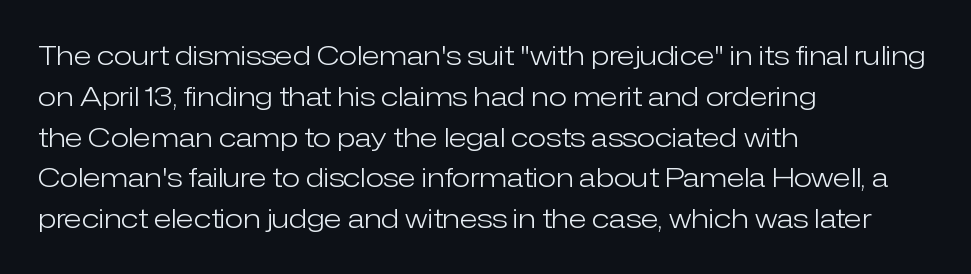
The passage shown stacks its lines at a standard gap. Plain, unruled lines of type. Summary of weight: not heavy and not bold. The rendering keeps characters at their native spacing. Notice how the stems are strictly vertical — no italics here.
